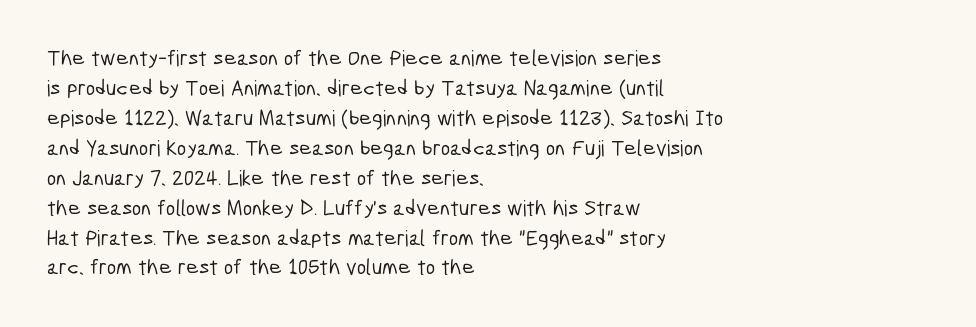
{"underline": "no", "align": "left", "line_spacing": "normal", "line_spacing_ratio": 1.36, "letter_spacing": "normal", "letter_spacing_em": 0.0, "glyph_px": 22}
